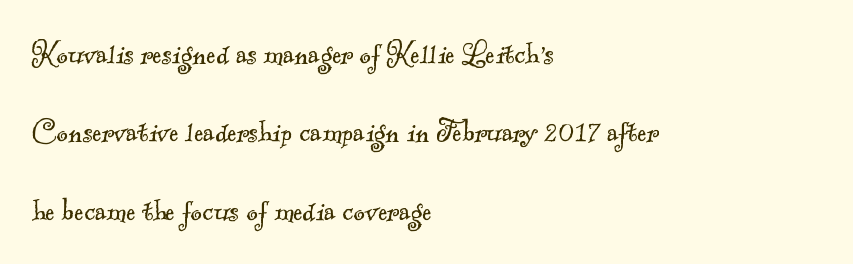
The image shows 35 px light serif type; set left-aligned, loose line spacing (2.24x), normal letter spacing, not underlined; a small x-height.
